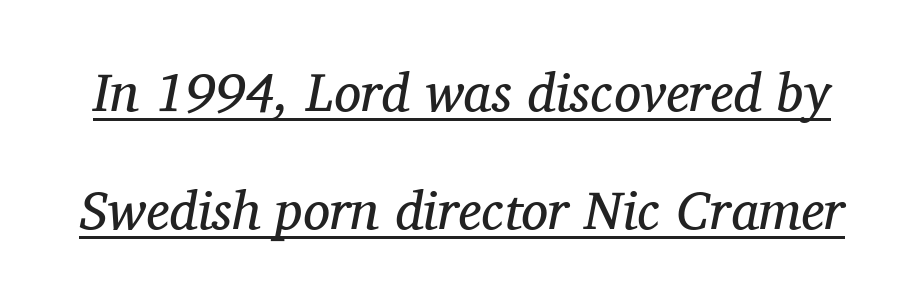
The image shows 54 px regular-weight serif type, italic (leaning right); set loose line spacing (2.19x), normal letter spacing, underlined; medium stroke contrast and a medium x-height.
